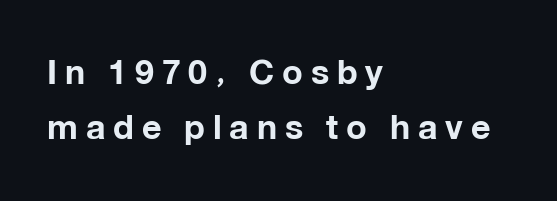
This block has exactly the height ordinary leading produces. The lettering holds an erect, upright posture throughout. One-word summary of the alignment: left. Anything drawn beneath the words? Only blank space. In terms of weight, the rendering is a true, heavy bold. These lines are rendered in a variable-pitch font.
